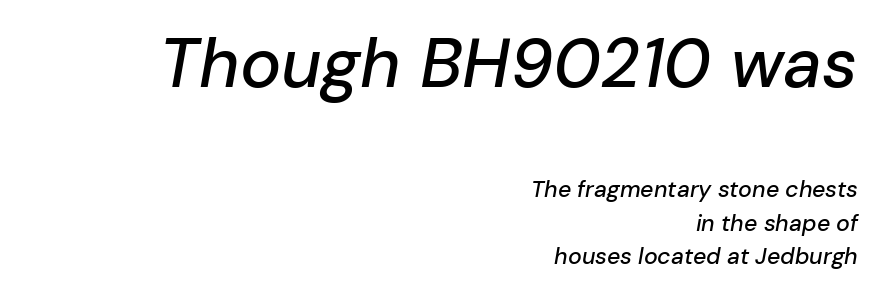
The image shows 69 px text type, italic (leaning right); set right-aligned, normal line spacing (1.46x), normal letter spacing, not underlined; the first (top) block is 3.0x larger; low stroke contrast and a medium x-height.
